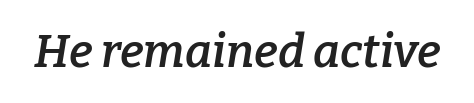
The image shows 46 px semibold serif type, italic (leaning right); set normal letter spacing, not underlined; low stroke contrast and a medium x-height.
